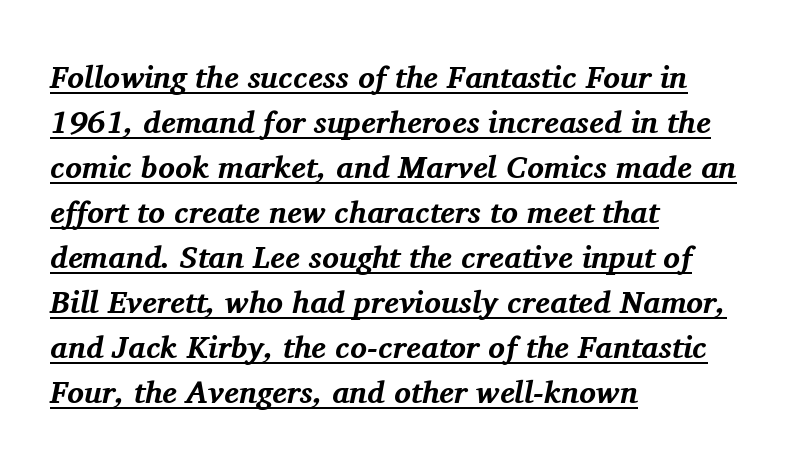
One-word summary of the alignment: left. Does a line run under the words? Yes, clearly. You'd pick this weight for a headline — it's a proper bold. You can tell from the footed stems that serif type was used. Here the glyphs are tracked normally, forming tight word shapes.
